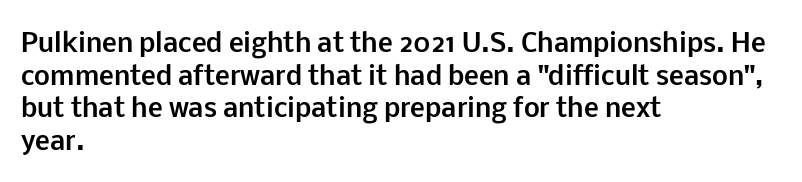
You could call the tracking neutral — neither tight nor loose. Ordinary non-slanted type is in use. Heavy, bold letterforms. Does the copy run flush right? No — it runs flush left. Regular leading.
